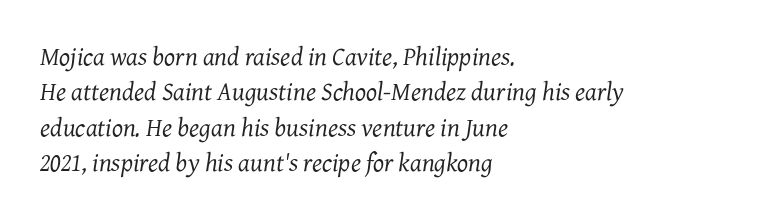
A typesetter would mark this as italic. This sample is left-justified, so line endings fall wherever the words run out. Rows of type keep a routine distance in the vertical direction. In terms of letterspacing, this is plain default setting. Bare-footed words on every line. Summary of weight: not heavy and not bold.
